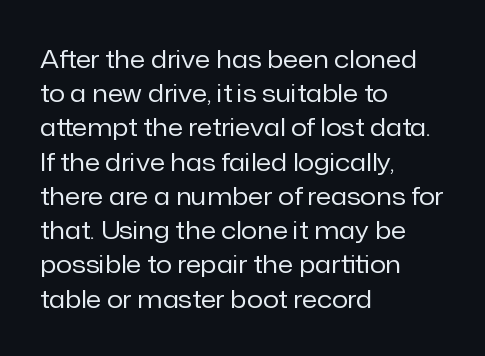
The image shows 25 px text type, upright; set left-aligned, normal line spacing (1.37x), normal letter spacing, not underlined.
